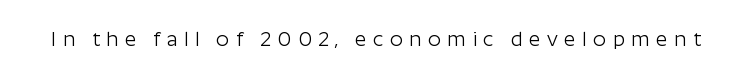
Q: Is the text bold? A: No.
Q: Is the text italic (slanted)? A: No, it is upright.
Q: Is the text underlined? A: No.
Q: Is the spacing between letters normal or unusually wide? A: Unusually wide.
